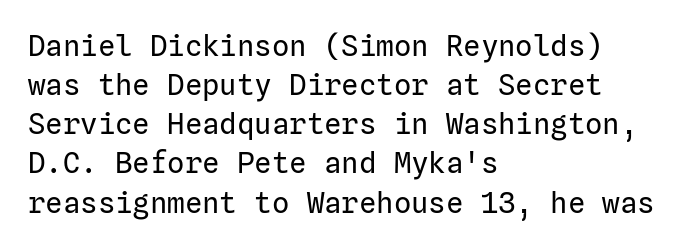
The line-height multiplier appears to be the usual default. In terms of letterform style, serifs are entirely absent. Plain, unruled lines of type. Compared with a centered layout, this one pins lines to the left instead. No letter is thick-stroked: the sample isn't bold. Observe the ordinary spacing: letters are neighbours, not strangers.
